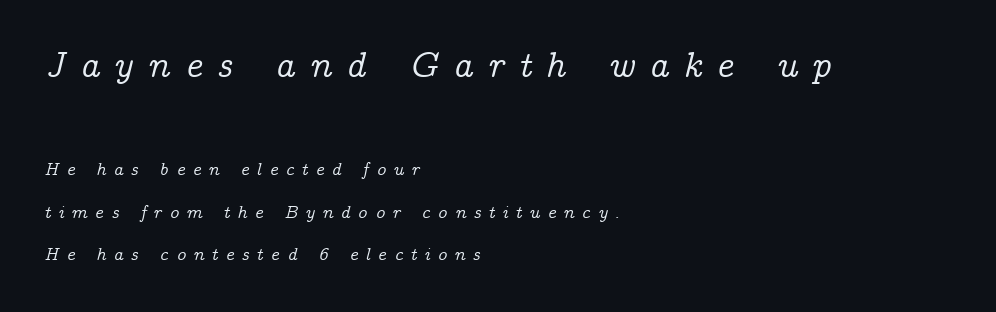
{"serif": "yes", "italic": "yes", "lean": "right", "slant_degrees": 14, "width": "normal", "stroke_contrast": "low", "x_height": "medium", "monospaced": "no", "underline": "no", "align": "left", "line_spacing": "loose", "line_spacing_ratio": 2.37, "letter_spacing": "wide", "letter_spacing_em": 0.41, "larger_block": "first", "size_ratio": 2.0, "glyph_px": 36}
